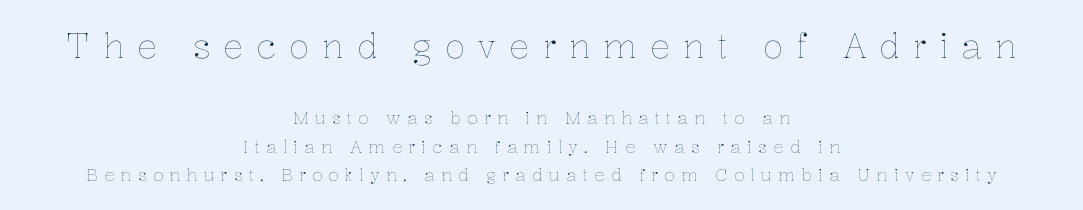
The image shows 34 px thin type, upright; set centered, normal line spacing (1.68x), unusually wide letter spacing (+0.37 em), not underlined; the first (top) block is 2.0x larger; low stroke contrast and a medium x-height.
